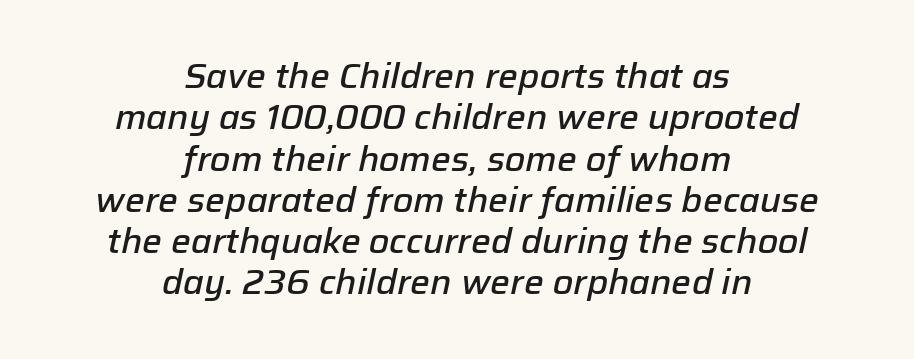
The image shows 35 px semibold type, italic (leaning right); set centered, line spacing 1.18x, normal letter spacing, not underlined; low stroke contrast and a medium x-height.
